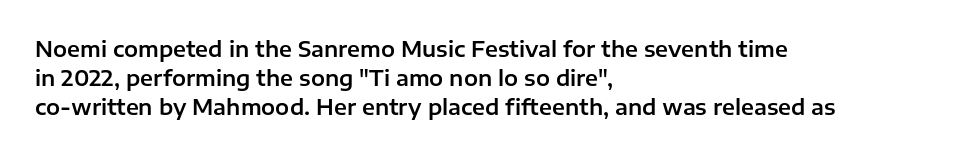
The image shows 21 px text type, upright; set left-aligned, normal line spacing (1.37x), normal letter spacing, not underlined.
